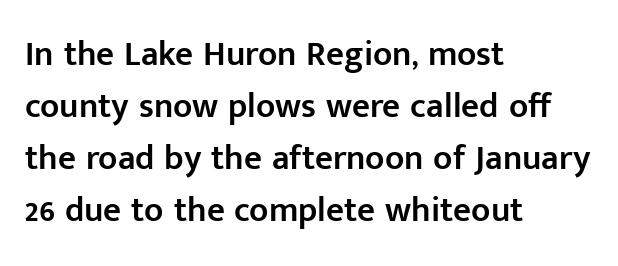
Q: Is the text bold? A: Semi-bold.
Q: Is the text italic (slanted)? A: No, it is upright.
Q: Is the typeface a serif or a sans-serif typeface? A: Sans-serif.
Q: Is the text underlined? A: No.
Q: How is the paragraph aligned? A: Left-aligned.
Q: Is the spacing between letters normal or unusually wide? A: Normal.
Q: Is the spacing between lines tight, normal or loose? A: Normal.
Q: Width (condensed, normal, or wide)? A: Normal.
Q: Stroke contrast? A: Low.
Q: x-height? A: Medium.
Q: Monospaced? A: No.
